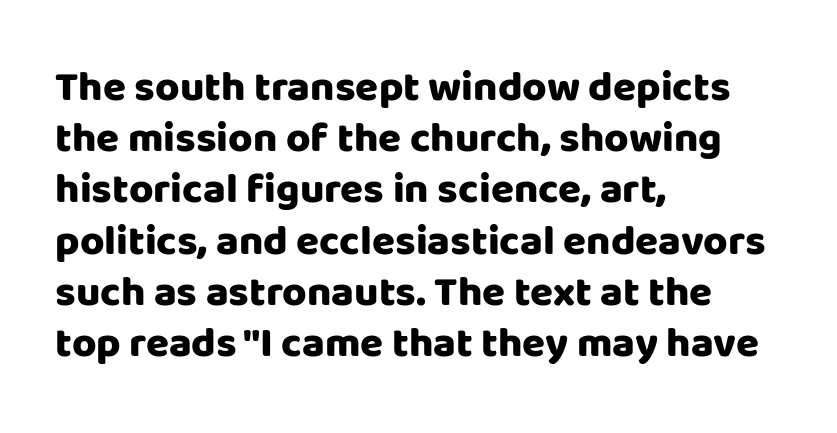
The text was rendered using a sans face with plain stroke endings. The axis of the letterforms is exactly vertical. Spacing between characters is what you'd get straight out of the box. Clear beneath every line of the passage. The ragged edge is on the right, which tells us the setting is flush left.
